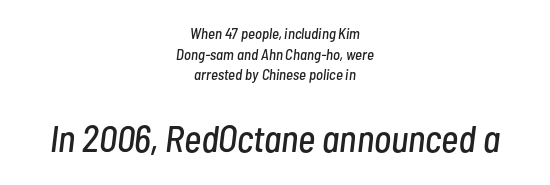
Q: Is the text italic (slanted)? A: Yes, it leans right by about 7 degrees.
Q: Is the text underlined? A: No.
Q: How is the paragraph aligned? A: Centered.
Q: Is the spacing between letters normal or unusually wide? A: Normal.
Q: Is the spacing between lines tight, normal or loose? A: Normal.
Q: Which block of text is set in a larger size, the first (top) or the second (bottom)? A: The second (bottom) one.
Q: Width (condensed, normal, or wide)? A: Condensed.
Q: Stroke contrast? A: Low.
Q: x-height? A: Medium.
Q: Monospaced? A: No.
